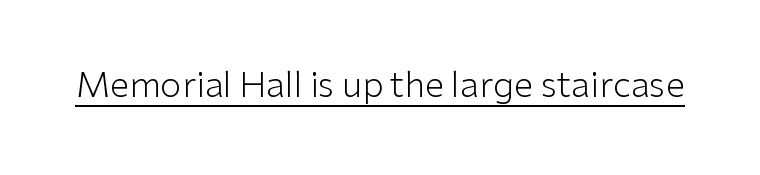
The image shows 35 px light sans-serif type, upright; set normal letter spacing, underlined; low stroke contrast and a medium x-height.
